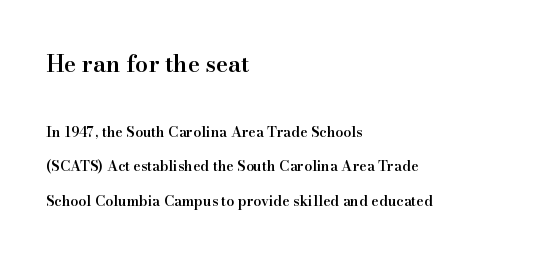
The image shows 23 px text type, upright; set left-aligned, loose line spacing (2.46x), normal letter spacing, not underlined; the first (top) block is 1.64x larger.
